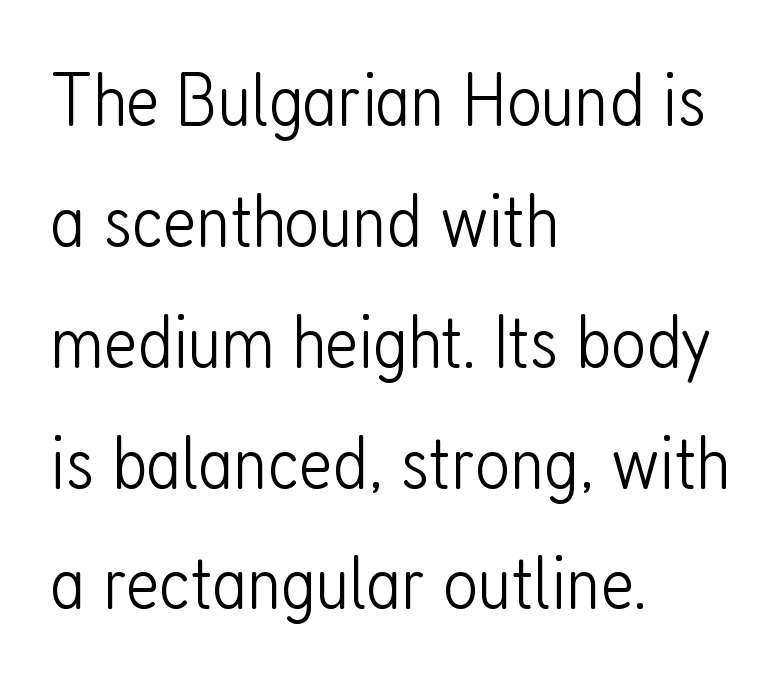
Default kerning and tracking; the words read as compact shapes. Unlike italic type, these characters show no tilt at all. The font sits on the lighter half of the weight spectrum, regular included. Is this a fixed-width face? No — the glyphs have proportional, varying widths. The rendering shows plain stroke endings on the letterforms — a sans-serif design. Interline gaps are of average width in this sample.
